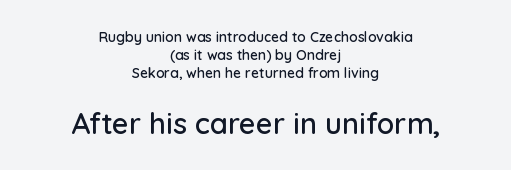
Q: Is the text italic (slanted)? A: No, it is upright.
Q: Is the typeface a serif or a sans-serif typeface? A: Sans-serif.
Q: Is the text underlined? A: No.
Q: How is the paragraph aligned? A: Centered.
Q: Is the spacing between letters normal or unusually wide? A: Normal.
Q: Is the spacing between lines tight, normal or loose? A: Normal.
Q: Which block of text is set in a larger size, the first (top) or the second (bottom)? A: The second (bottom) one.
Q: Width (condensed, normal, or wide)? A: Normal.
Q: Stroke contrast? A: Low.
Q: x-height? A: Medium.
Q: Monospaced? A: No.
